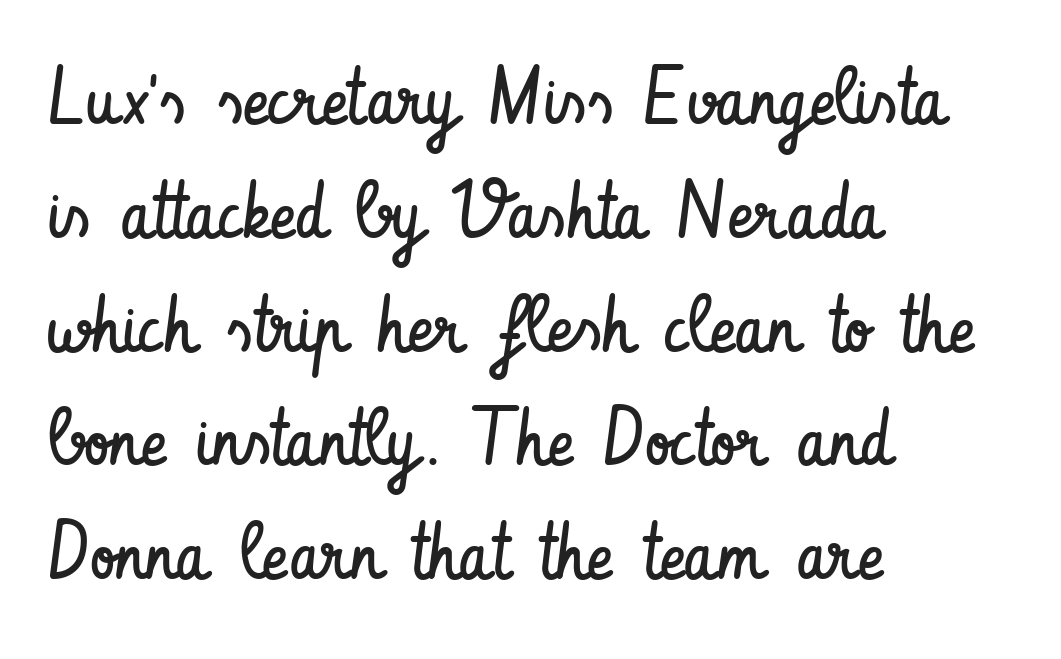
The image shows 79 px regular-weight, condensed sans-serif type, upright; set left-aligned, normal line spacing (1.44x), normal letter spacing, not underlined; low stroke contrast and a small x-height.
